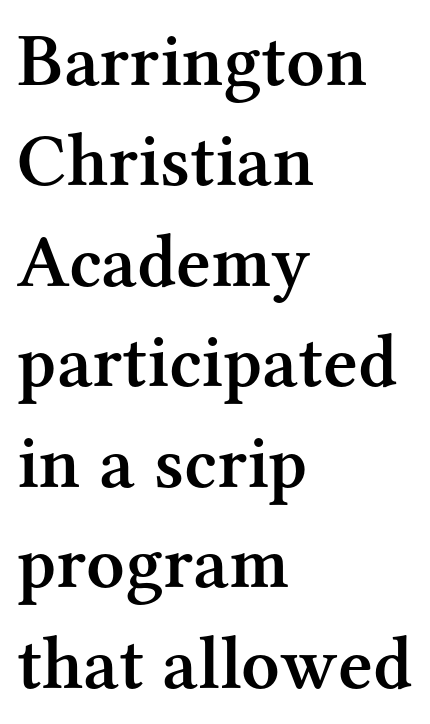
{"serif": "yes", "italic": "no", "bold": "semi", "weight": "semibold", "width": "normal", "stroke_contrast": "medium", "x_height": "medium", "monospaced": "no", "underline": "no", "align": "left", "line_spacing": "normal", "line_spacing_ratio": 1.34, "letter_spacing": "normal", "letter_spacing_em": 0.0, "glyph_px": 75}
